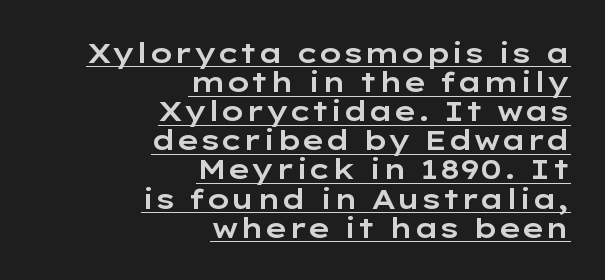
{"serif": "no", "italic": "no", "width": "wide", "stroke_contrast": "low", "x_height": "medium", "monospaced": "no", "underline": "yes", "align": "right", "line_spacing": "tight", "line_spacing_ratio": 1.04, "letter_spacing": "normal", "letter_spacing_em": 0.0, "glyph_px": 28}
